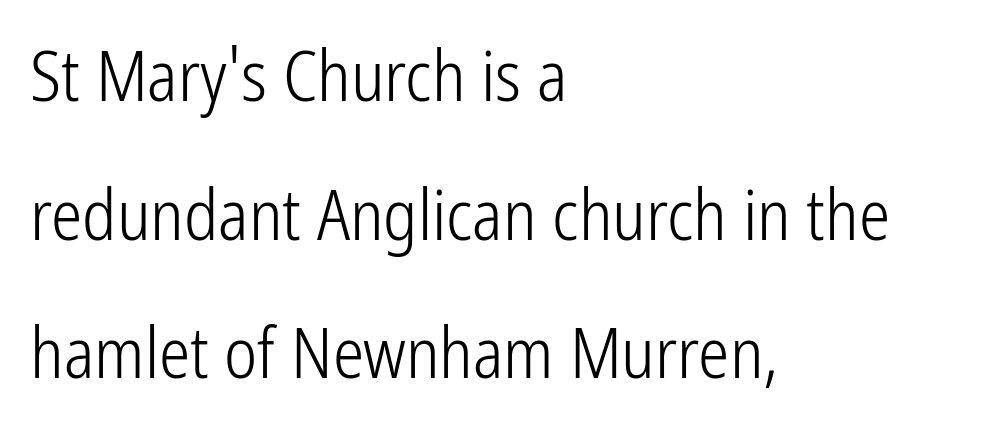
Q: Is the text bold? A: No.
Q: Is the text italic (slanted)? A: No, it is upright.
Q: Is the typeface a serif or a sans-serif typeface? A: Sans-serif.
Q: Is the text underlined? A: No.
Q: How is the paragraph aligned? A: Left-aligned.
Q: Is the spacing between letters normal or unusually wide? A: Normal.
Q: Is the spacing between lines tight, normal or loose? A: Loose.
Q: Width (condensed, normal, or wide)? A: Condensed.
Q: Stroke contrast? A: Low.
Q: x-height? A: Medium.
Q: Monospaced? A: No.
